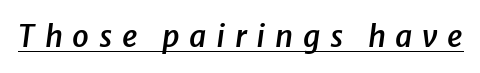
The image shows 30 px semibold type, italic (leaning right); set unusually wide letter spacing (+0.32 em), underlined; low stroke contrast and a medium x-height.
